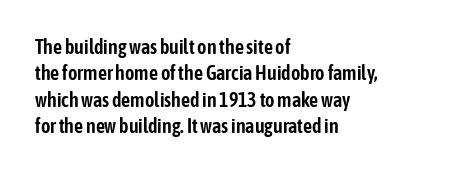
{"italic": "no", "underline": "no", "align": "left", "line_spacing": "normal", "line_spacing_ratio": 1.32, "letter_spacing": "normal", "letter_spacing_em": 0.0, "glyph_px": 20}
